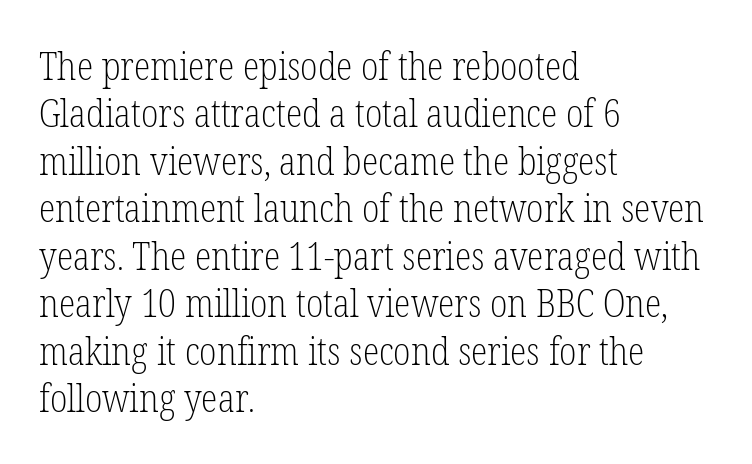
{"serif": "yes", "italic": "no", "bold": "no", "weight": "light", "width": "condensed", "stroke_contrast": "low", "x_height": "medium", "monospaced": "no", "underline": "no", "align": "left", "line_spacing": "normal", "line_spacing_ratio": 1.25, "letter_spacing": "normal", "letter_spacing_em": 0.0, "glyph_px": 38}
